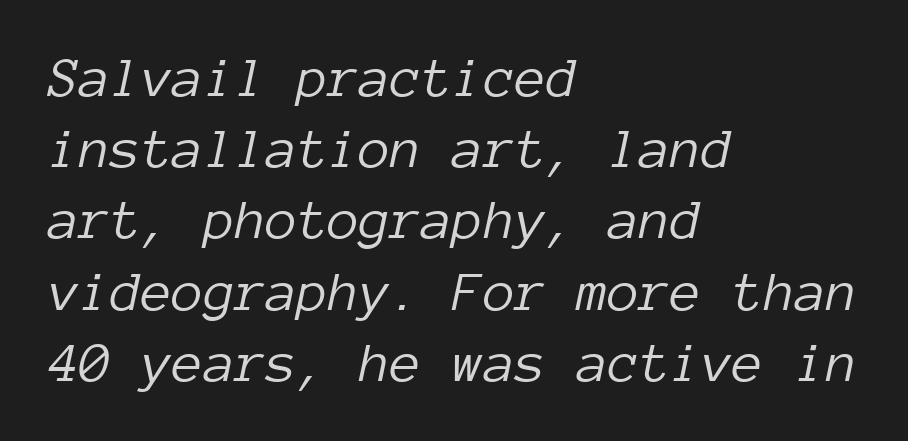
{"italic": "yes", "lean": "right", "slant_degrees": 12, "bold": "no", "weight": "light", "width": "normal", "stroke_contrast": "low", "x_height": "medium", "monospaced": "yes", "underline": "no", "align": "left", "line_spacing": "normal", "line_spacing_ratio": 1.25, "letter_spacing": "normal", "letter_spacing_em": 0.0, "glyph_px": 57}
